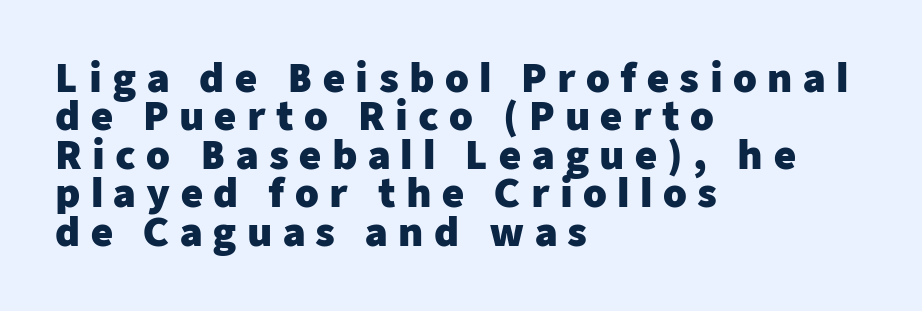
Each letter keeps its own natural width here, so spacing adapts to shape. This is heavy type, rendered in bold. These lines stack with their left ends in a neat column. Closely set lines give the paragraph a compact silhouette. Look at the bottom of the vertical strokes: they stop flat, with no serifs.
